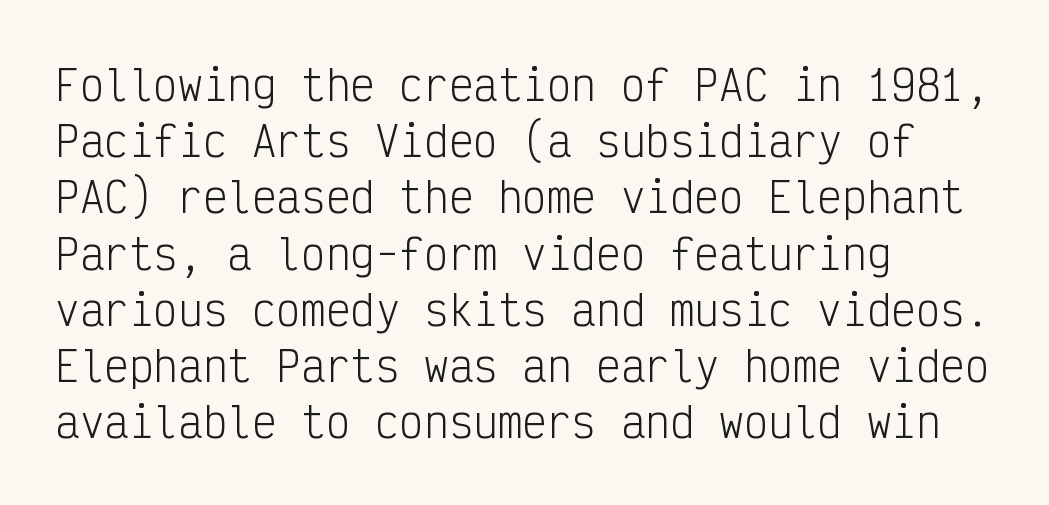
The image shows 41 px light, condensed sans-serif type, upright, monospaced; set left-aligned, normal line spacing (1.37x), normal letter spacing, not underlined; low stroke contrast and a medium x-height.
